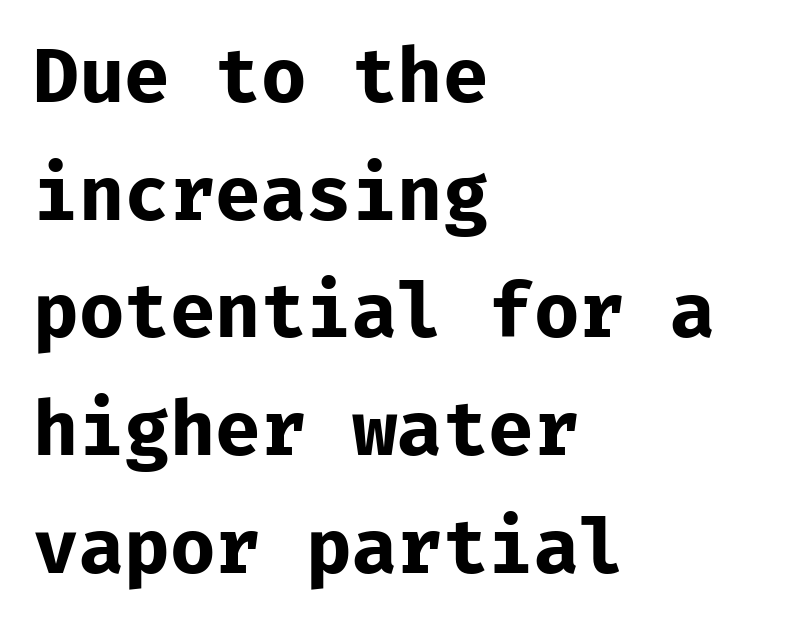
Letterform terminals end flat and unadorned throughout the passage. These lines carry a lot of weight — the face is fully bold. Every character sits straight up, as roman type does. The passage shown is typed in a monospace face where columns stay perfectly aligned. Underlining? Definitely not there.
